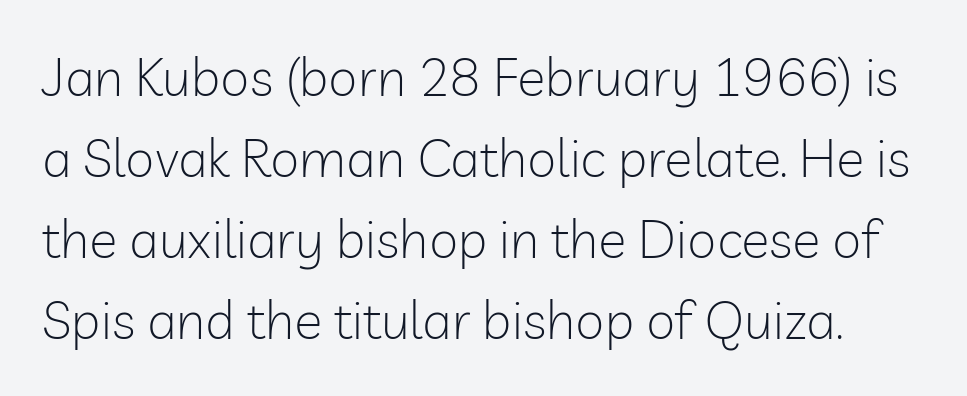
Q: Is the text bold? A: No.
Q: Is the text italic (slanted)? A: No, it is upright.
Q: Is the typeface a serif or a sans-serif typeface? A: Sans-serif.
Q: Is the text underlined? A: No.
Q: Is the spacing between letters normal or unusually wide? A: Normal.
Q: Is the spacing between lines tight, normal or loose? A: Normal.
Q: Width (condensed, normal, or wide)? A: Normal.
Q: Stroke contrast? A: Low.
Q: x-height? A: Medium.
Q: Monospaced? A: No.
